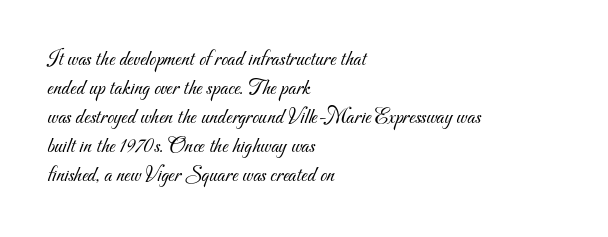
The image shows 22 px text type; set left-aligned, normal line spacing (1.32x), normal letter spacing, not underlined.
